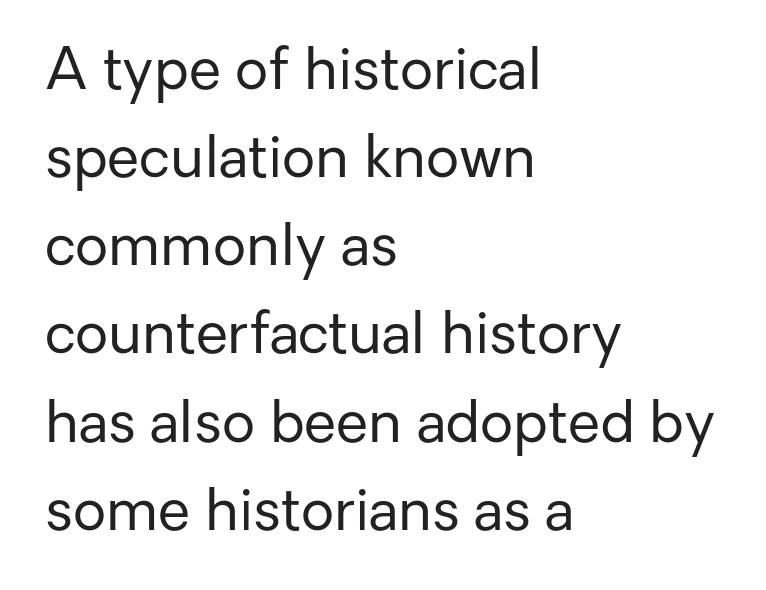
Q: Is the text bold? A: No.
Q: Is the text italic (slanted)? A: No, it is upright.
Q: Is the typeface a serif or a sans-serif typeface? A: Sans-serif.
Q: Is the text underlined? A: No.
Q: How is the paragraph aligned? A: Left-aligned.
Q: Is the spacing between letters normal or unusually wide? A: Normal.
Q: Is the spacing between lines tight, normal or loose? A: Normal.
Q: Width (condensed, normal, or wide)? A: Normal.
Q: Stroke contrast? A: Low.
Q: x-height? A: Medium.
Q: Monospaced? A: No.
